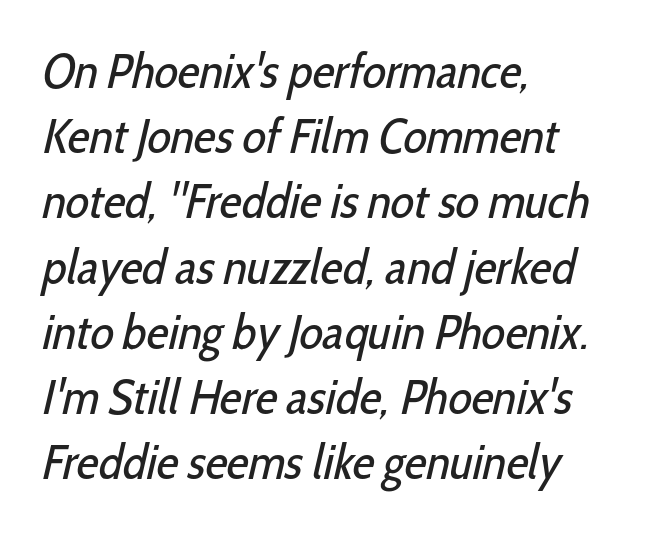
{"serif": "no", "bold": "no", "weight": "regular", "width": "condensed", "stroke_contrast": "low", "x_height": "medium", "monospaced": "no", "underline": "no", "align": "left", "line_spacing": "normal", "line_spacing_ratio": 1.33, "letter_spacing": "normal", "letter_spacing_em": 0.0, "glyph_px": 49}
